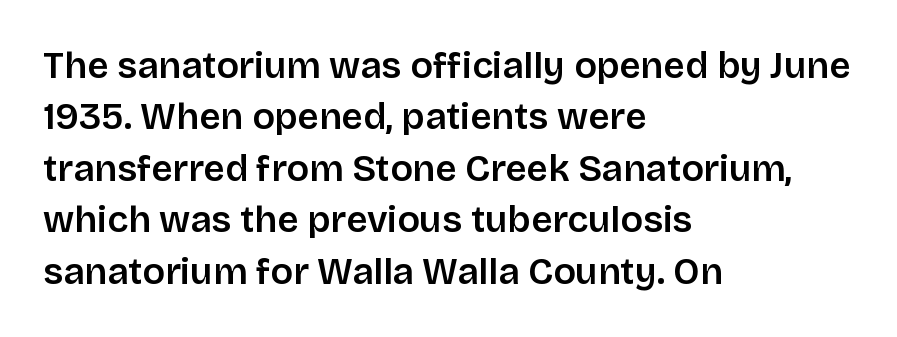
Q: Is the text bold? A: Semi-bold.
Q: Is the text italic (slanted)? A: No, it is upright.
Q: Is the typeface a serif or a sans-serif typeface? A: Sans-serif.
Q: Is the text underlined? A: No.
Q: How is the paragraph aligned? A: Left-aligned.
Q: Is the spacing between letters normal or unusually wide? A: Normal.
Q: Is the spacing between lines tight, normal or loose? A: Normal.
Q: Width (condensed, normal, or wide)? A: Normal.
Q: Stroke contrast? A: Low.
Q: x-height? A: Large.
Q: Monospaced? A: No.
